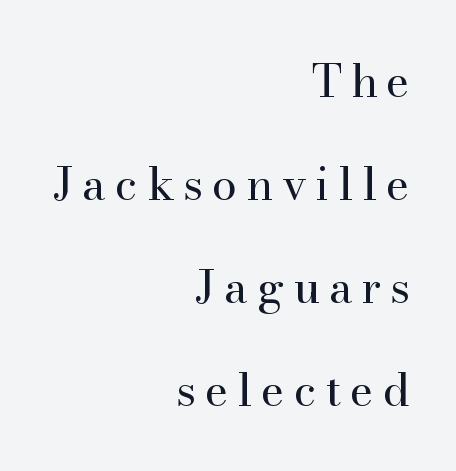
Compared with a flush-left layout, this one pins lines to the opposite, right side. The designer dialed line spacing up above the default. In terms of letterform style, serifs are clearly present. Ordinary non-slanted type is in use. There is plenty of visible air inserted between adjacent glyphs. Here the designer chose a conventional face with non-uniform glyph widths.
